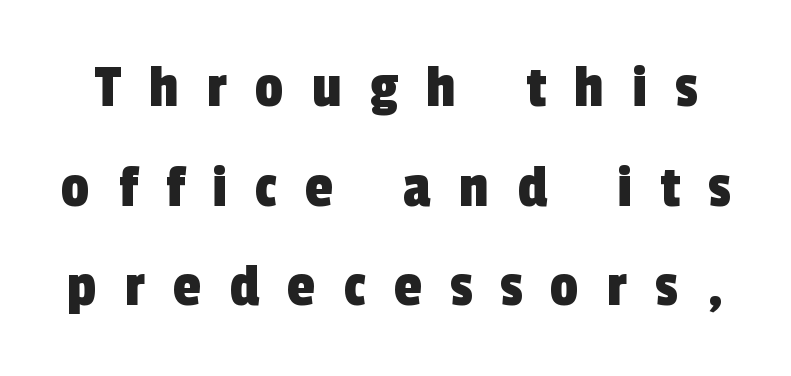
Q: Is the typeface a serif or a sans-serif typeface? A: Sans-serif.
Q: Is the text underlined? A: No.
Q: Is the spacing between letters normal or unusually wide? A: Unusually wide.
Q: Is the spacing between lines tight, normal or loose? A: Normal.
Q: Width (condensed, normal, or wide)? A: Condensed.
Q: x-height? A: Medium.
Q: Monospaced? A: No.
